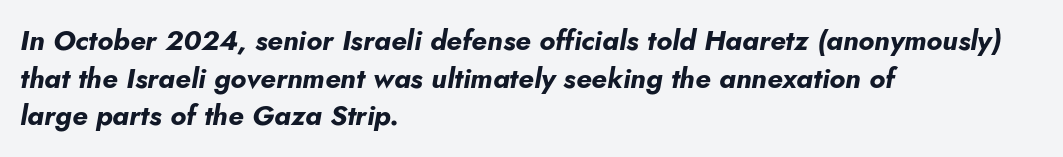
The image shows 28 px bold type, italic (leaning right); set left-aligned, normal line spacing (1.34x), normal letter spacing, not underlined; low stroke contrast and a small x-height.
